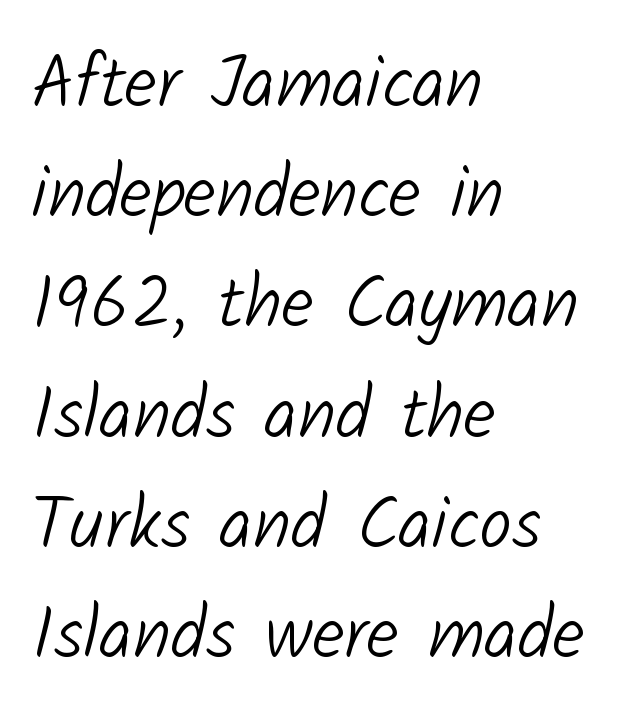
The image shows 73 px light sans-serif type; set left-aligned, normal line spacing (1.51x), normal letter spacing, not underlined; low stroke contrast and a medium x-height.
